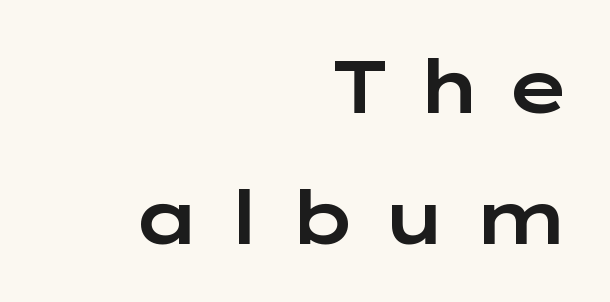
Descenders hang freely into open space. Compared with a flush-left layout, this one pins lines to the opposite, right side. You can tell it's not italic because the verticals are truly vertical. This sample uses a sans-serif face. Note the varied advance widths — an 'i' is clearly narrower than an 'm'. What stands out about the letter spacing? Its width — letters are far apart.
